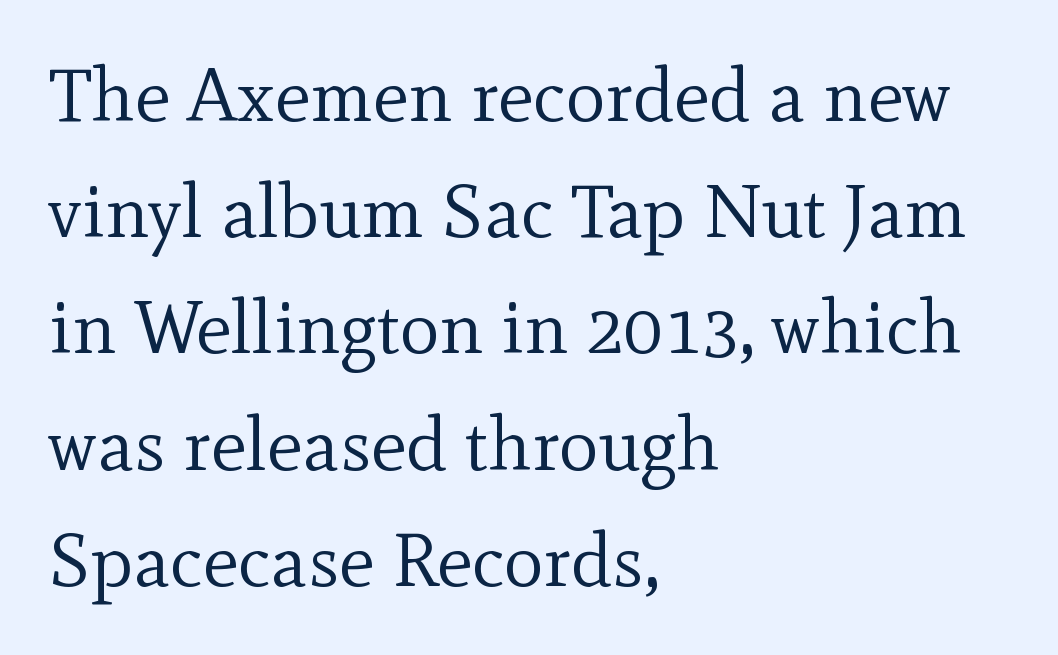
{"serif": "yes", "italic": "no", "bold": "no", "weight": "regular", "width": "normal", "x_height": "small", "monospaced": "no", "underline": "no", "align": "left", "line_spacing": "normal", "line_spacing_ratio": 1.55, "letter_spacing": "normal", "letter_spacing_em": 0.0, "glyph_px": 75}
